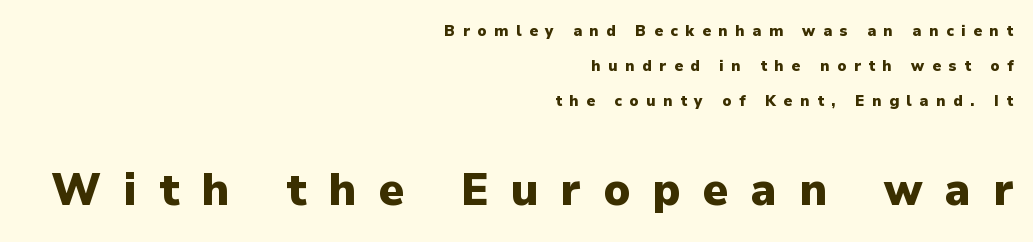
{"serif": "no", "italic": "no", "bold": "yes", "weight": "heavy", "width": "normal", "stroke_contrast": "low", "x_height": "medium", "monospaced": "no", "underline": "no", "align": "right", "line_spacing": "loose", "line_spacing_ratio": 2.34, "letter_spacing": "wide", "letter_spacing_em": 0.5, "larger_block": "second", "size_ratio": 2.93, "glyph_px": 44}
